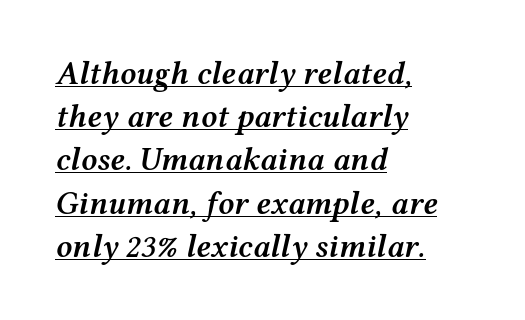
Normally led — the rows are evenly, conventionally spaced. These lines keep a tight, regular rhythm from letter to letter. In CSS terms this would be text-align: left. These lines were composed using italics. Character widths vary here, with narrow letters taking less room than wide ones. Descenders here cross a horizontal rule under the line.
